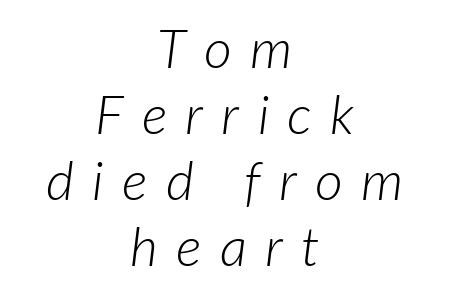
No chunkiness to these letters — they're not bold. The lines are quadded center. There's an unmistakable incline to the writing here. In terms of letterspacing, this is a distinctly airy, spread setting. Do the characters align in a grid? No, the font is proportional. Just letters on the line, the space beneath them empty.
